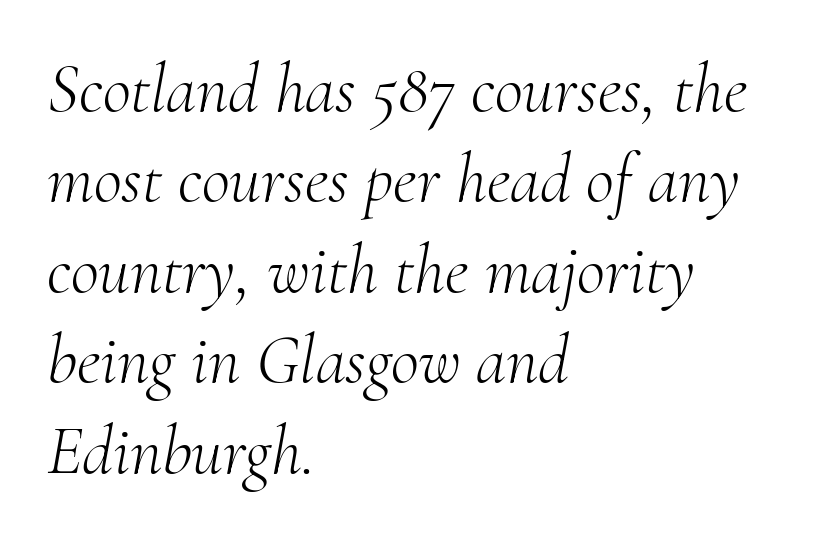
The image shows 69 px light serif type, italic (leaning right); set left-aligned, normal line spacing (1.31x), normal letter spacing, not underlined; medium stroke contrast and a small x-height.
